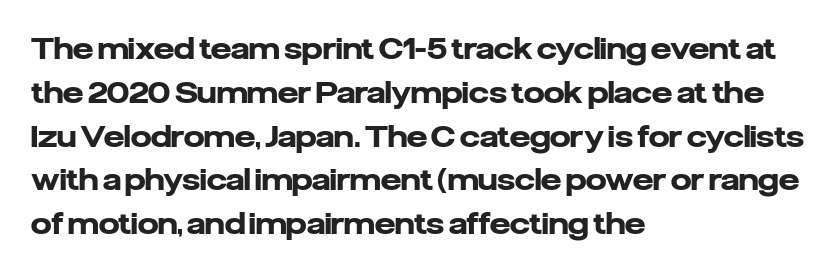
The image shows 29 px heavy sans-serif type, upright; set left-aligned, normal line spacing (1.51x), normal letter spacing, not underlined; low stroke contrast and a medium x-height.
